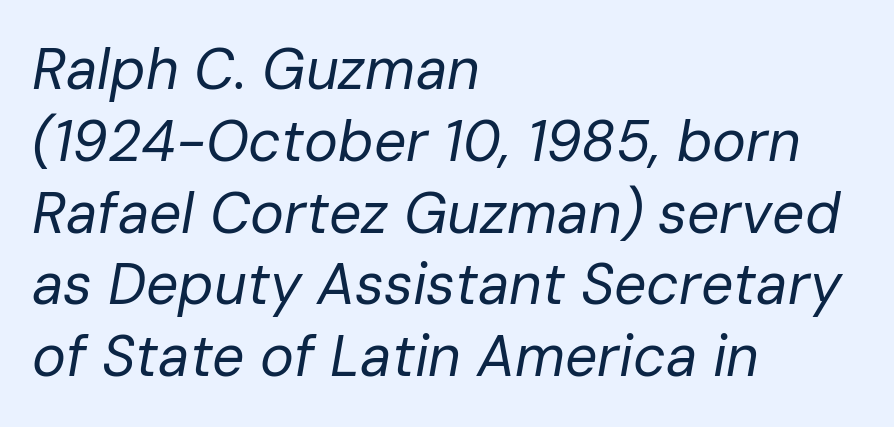
{"italic": "yes", "lean": "right", "slant_degrees": 10, "bold": "no", "weight": "regular", "width": "normal", "stroke_contrast": "low", "x_height": "medium", "monospaced": "no", "underline": "no", "align": "left", "line_spacing": "normal", "line_spacing_ratio": 1.26, "letter_spacing": "normal", "letter_spacing_em": 0.0, "glyph_px": 57}
